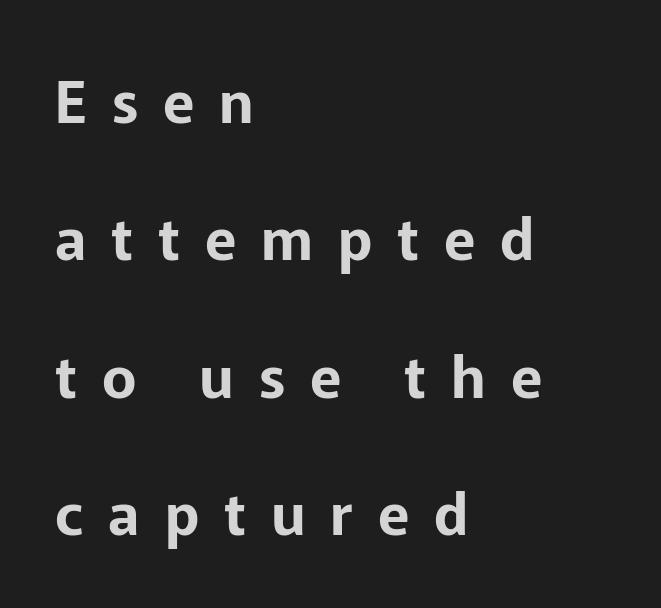
The image shows 58 px sans-serif type, upright; set left-aligned, loose line spacing (2.37x), unusually wide letter spacing (+0.43 em), not underlined; low stroke contrast and a medium x-height.
